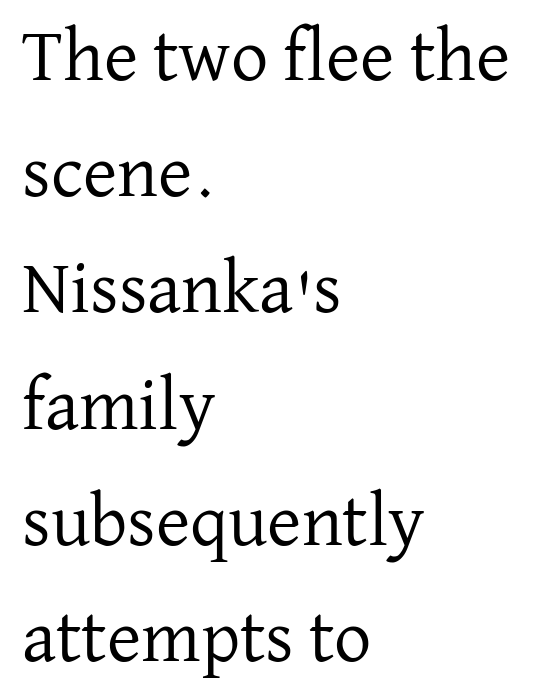
The font is comparable to plain body text, perhaps lighter. Honestly, the letter spacing is just normal — you wouldn't notice it. Layout note: lines flush left. Is this a sans? No — the strokes have serifs. The letters stand upright; this is a roman face.
